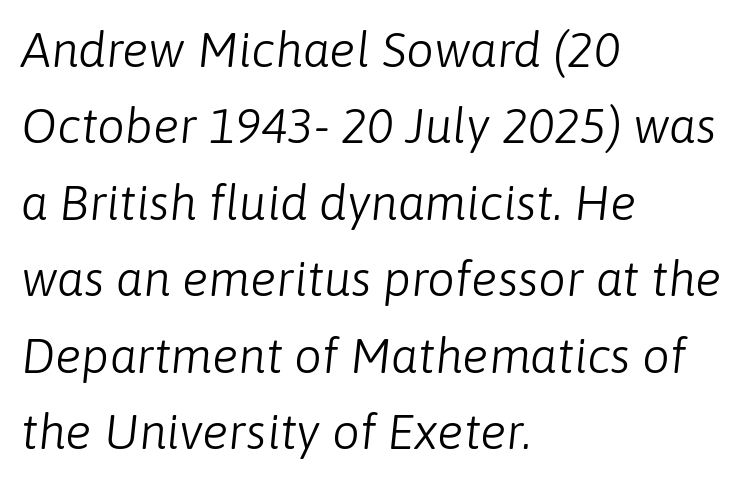
The image shows 49 px light type, italic (leaning right); set left-aligned, normal line spacing (1.56x), normal letter spacing, not underlined; low stroke contrast and a medium x-height.
